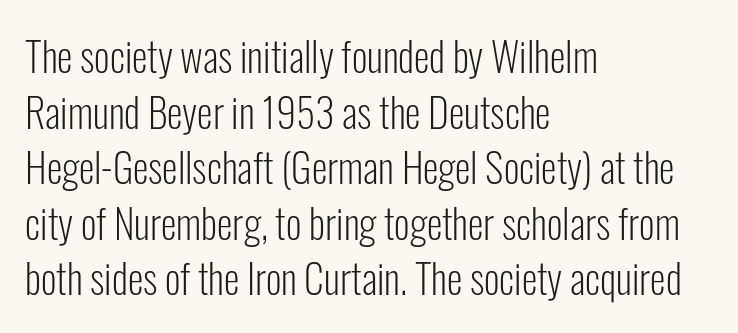
The image shows 40 px light, condensed sans-serif type, upright; set left-aligned, normal line spacing (1.39x), normal letter spacing, not underlined; low stroke contrast and a medium x-height.
